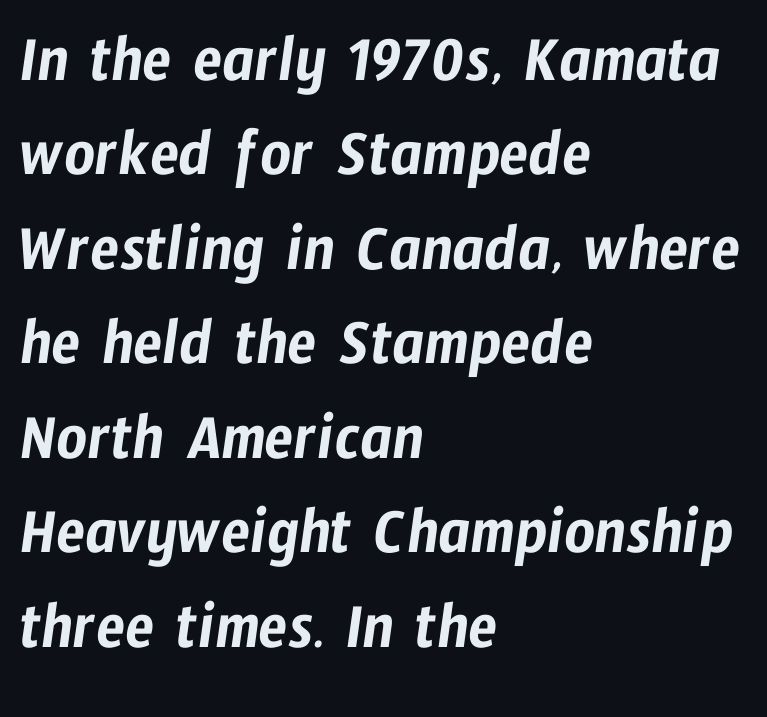
Q: Is the typeface a serif or a sans-serif typeface? A: Sans-serif.
Q: Is the text underlined? A: No.
Q: How is the paragraph aligned? A: Left-aligned.
Q: Is the spacing between letters normal or unusually wide? A: Normal.
Q: Is the spacing between lines tight, normal or loose? A: Normal.
Q: Width (condensed, normal, or wide)? A: Condensed.
Q: Stroke contrast? A: Low.
Q: x-height? A: Medium.
Q: Monospaced? A: No.
